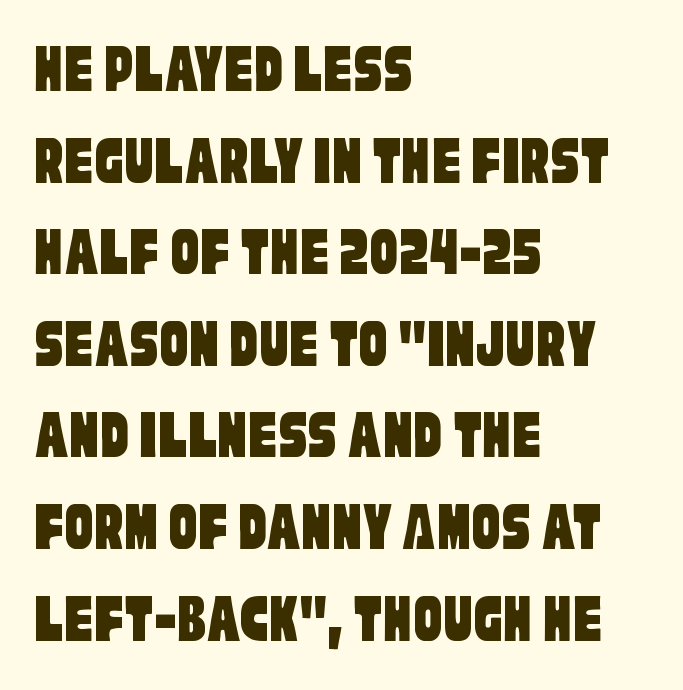
You can tell from the bare stems that sans-serif type was used. Does the copy run flush right? No — it runs flush left. Each word holds together tightly as a unit, with standard inter-letter gaps. The letters advance in unequal steps, a hallmark of proportional type. The space directly below the letters is spotless.
